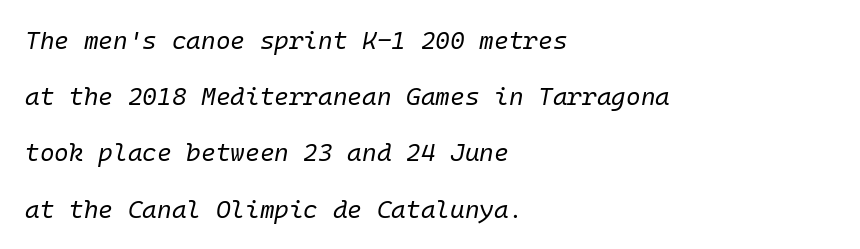
These lines are set flush left with a ragged right edge. The letters look calm and open, with moderate or lighter stems. The passage shown stacks its lines with a broad gap. Would a proofreader flag this as italicized? Yes. This sample uses plain, unmodified letter spacing.
